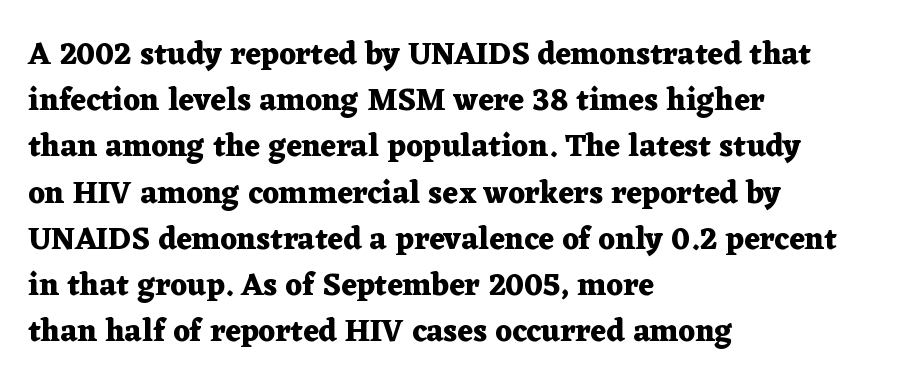
Q: Is the text bold? A: Yes.
Q: Is the text italic (slanted)? A: No, it is upright.
Q: Is the typeface a serif or a sans-serif typeface? A: Serif.
Q: Is the text underlined? A: No.
Q: How is the paragraph aligned? A: Left-aligned.
Q: Is the spacing between letters normal or unusually wide? A: Normal.
Q: Is the spacing between lines tight, normal or loose? A: Normal.
Q: Width (condensed, normal, or wide)? A: Wide.
Q: Stroke contrast? A: Medium.
Q: x-height? A: Medium.
Q: Monospaced? A: No.
